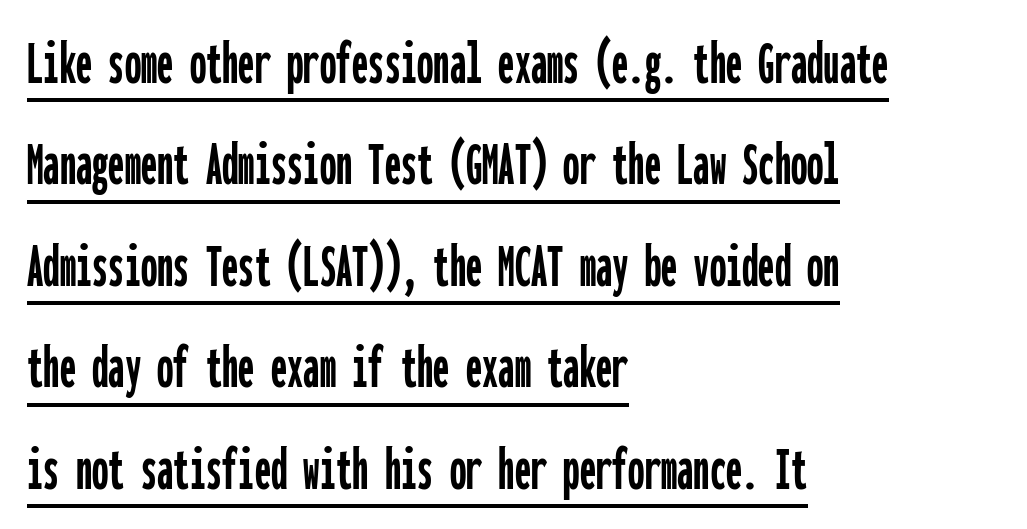
Whoever set this chose a conventional vertical rhythm. Each letter, wide or thin by design, is forced into the same width here. This sample carries an underscore along the baseline area. These lines were composed using upright roman letters. Look at the tracking — it's just the regular setting, nothing added. Compared with a centered layout, this one pins lines to the left instead.
